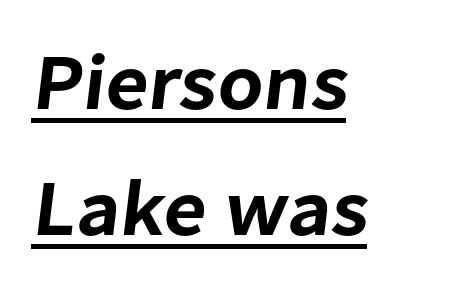
Q: Is the typeface a serif or a sans-serif typeface? A: Sans-serif.
Q: Is the text underlined? A: Yes.
Q: How is the paragraph aligned? A: Left-aligned.
Q: Is the spacing between letters normal or unusually wide? A: Normal.
Q: Is the spacing between lines tight, normal or loose? A: Normal.
Q: Width (condensed, normal, or wide)? A: Normal.
Q: Stroke contrast? A: Low.
Q: x-height? A: Medium.
Q: Monospaced? A: No.
